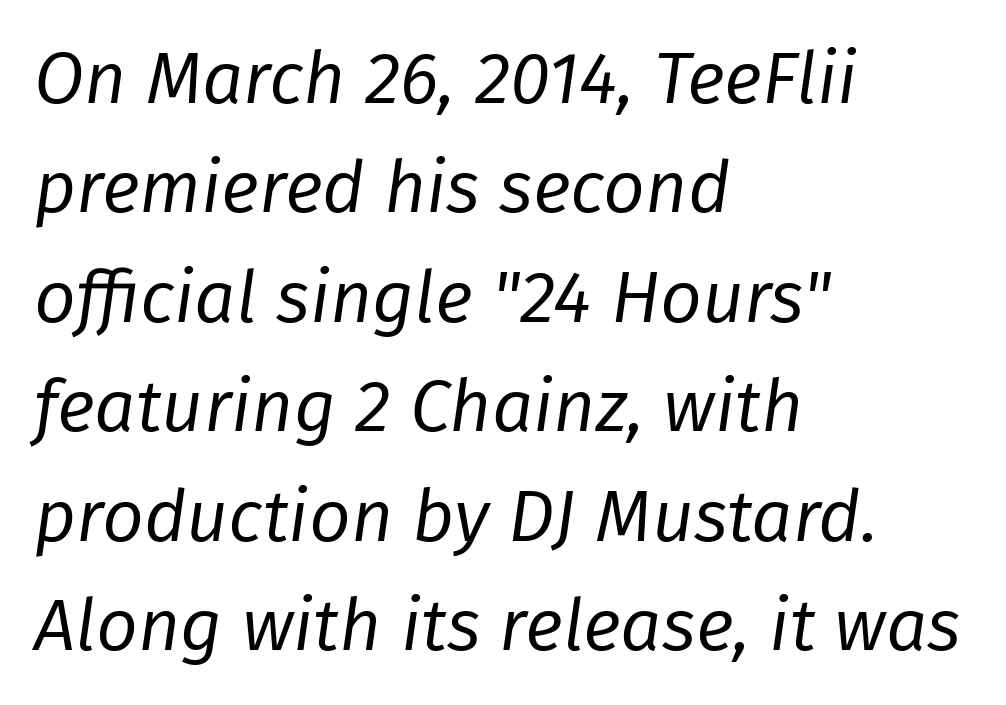
{"italic": "yes", "lean": "right", "slant_degrees": 8, "bold": "no", "weight": "regular", "width": "normal", "stroke_contrast": "low", "x_height": "medium", "monospaced": "no", "underline": "no", "align": "left", "line_spacing": "normal", "line_spacing_ratio": 1.5, "letter_spacing": "normal", "letter_spacing_em": 0.0, "glyph_px": 73}
